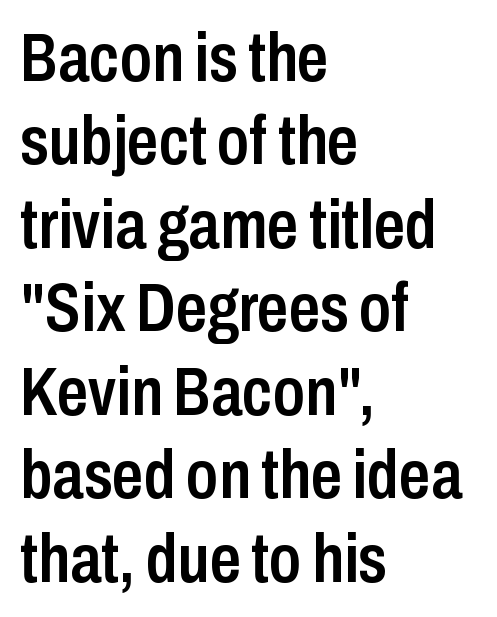
No extra tracking has been applied to these lines. The strip under each line holds only bare page. Unlike a traditional serif, this face leaves its strokes unadorned. Casual observation: everything's shoved over to the left.
